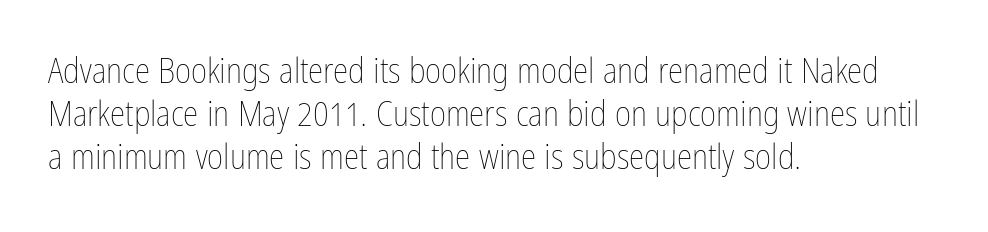
{"italic": "no", "bold": "no", "weight": "thin", "width": "condensed", "stroke_contrast": "low", "x_height": "medium", "monospaced": "no", "underline": "no", "align": "left", "line_spacing_ratio": 1.23, "letter_spacing": "normal", "letter_spacing_em": 0.0, "glyph_px": 35}
